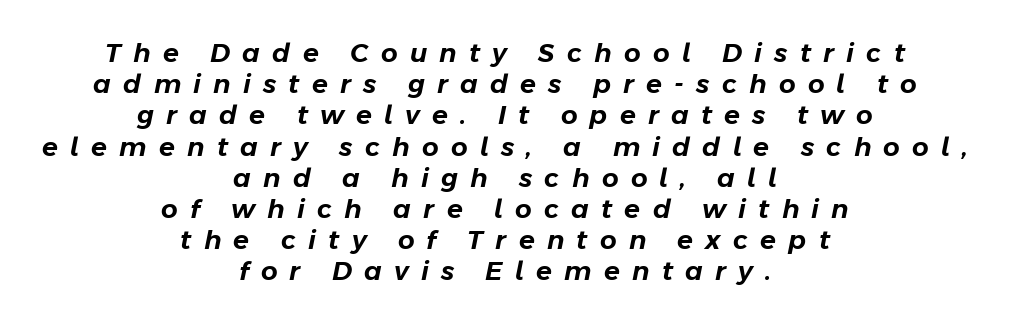
A student would call this center alignment; a typographer would say set centered. Is the letter spacing exaggerated? Yes — the characters are pushed far apart. Emphasis-style slanted type is in use. The space beneath each line is pristine and unruled.
